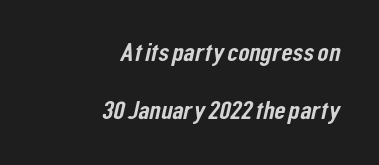
The image shows 26 px text type; set right-aligned, loose line spacing (2.23x), normal letter spacing, not underlined.
